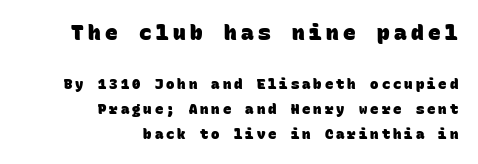
The image shows 21 px bold type; set right-aligned, line spacing 1.81x, unusually wide letter spacing (+0.21 em), not underlined; the first (top) block is 1.5x larger.
